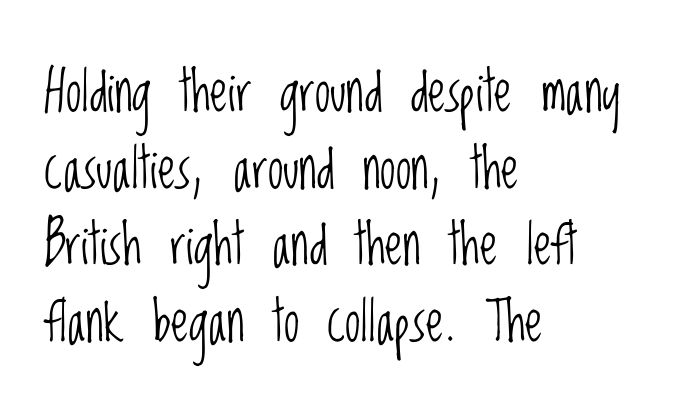
Nope, no serifs anywhere on these letters. Italic? Not at all — the glyphs are vertical. This sample has the flowing, uneven cadence of proportional lettering. The lines in this sample share a left origin and differ only in where they stop.
